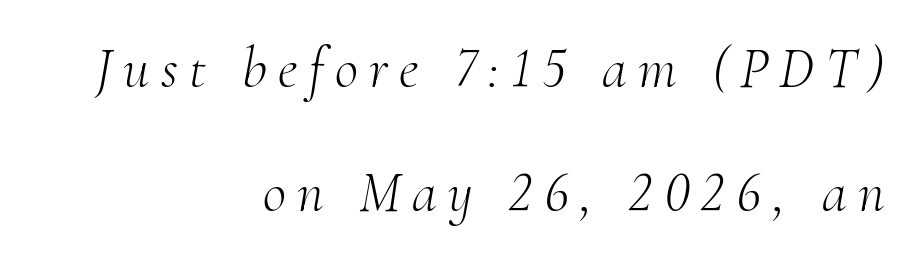
{"serif": "yes", "italic": "yes", "lean": "right", "slant_degrees": 10, "bold": "no", "weight": "light", "width": "normal", "stroke_contrast": "medium", "x_height": "small", "monospaced": "no", "underline": "no", "align": "right", "line_spacing": "loose", "line_spacing_ratio": 2.18, "letter_spacing": "wide", "letter_spacing_em": 0.2, "glyph_px": 57}
